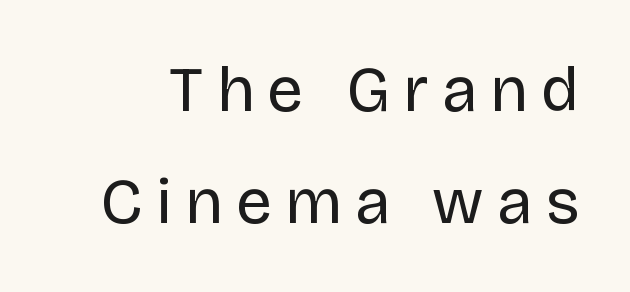
Q: Is the text bold? A: No.
Q: Is the text italic (slanted)? A: No, it is upright.
Q: Is the typeface a serif or a sans-serif typeface? A: Sans-serif.
Q: Is the text underlined? A: No.
Q: Is the spacing between letters normal or unusually wide? A: Unusually wide.
Q: Width (condensed, normal, or wide)? A: Normal.
Q: Stroke contrast? A: Low.
Q: x-height? A: Large.
Q: Monospaced? A: No.
